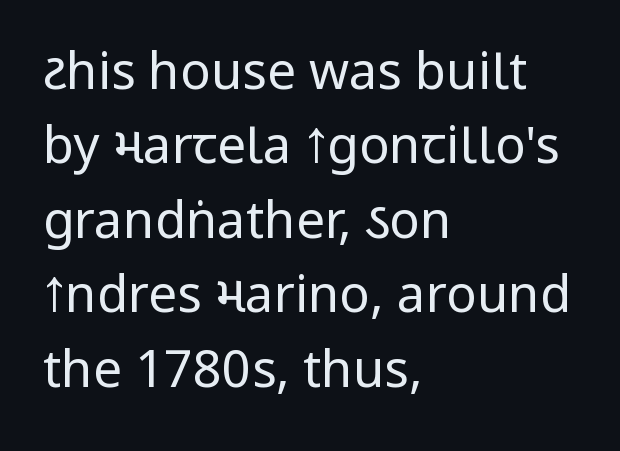
Interline gaps are of average width in this sample. Are there feet on the stems? There aren't — it's a sans. The typesetter chose a ragged-right arrangement here. Check the space under the baseline: it is left empty.
